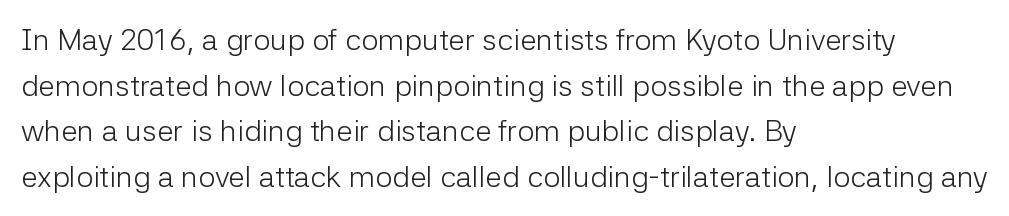
How are the letters spaced? Ordinarily, with no added tracking. Decoration check: the copy has no underline. In terms of leading, this rendering sits right in the middle. The weight would be labelled regular, book, light, or lighter still. The font family rendered here belongs to the sans-serif group. It's the straight-up-and-down kind of type.
